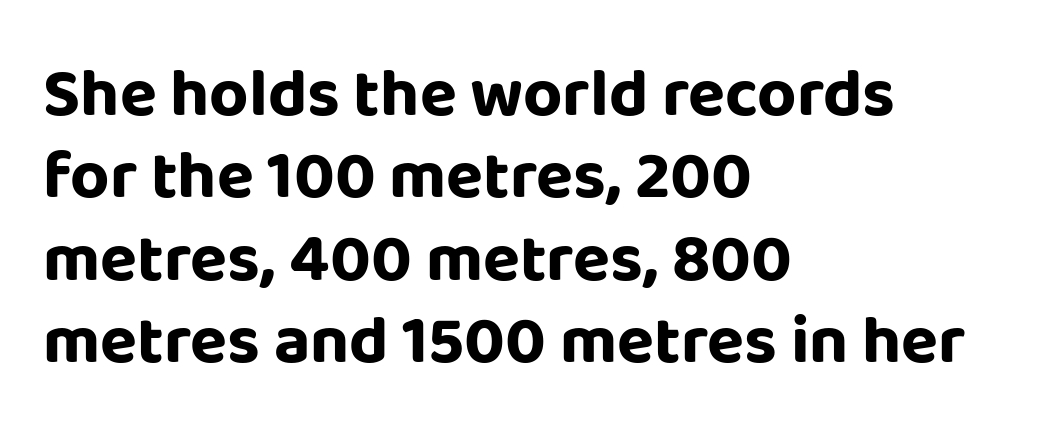
The image shows 68 px bold sans-serif type, upright; set left-aligned, line spacing 1.21x, normal letter spacing, not underlined; low stroke contrast and a large x-height.
